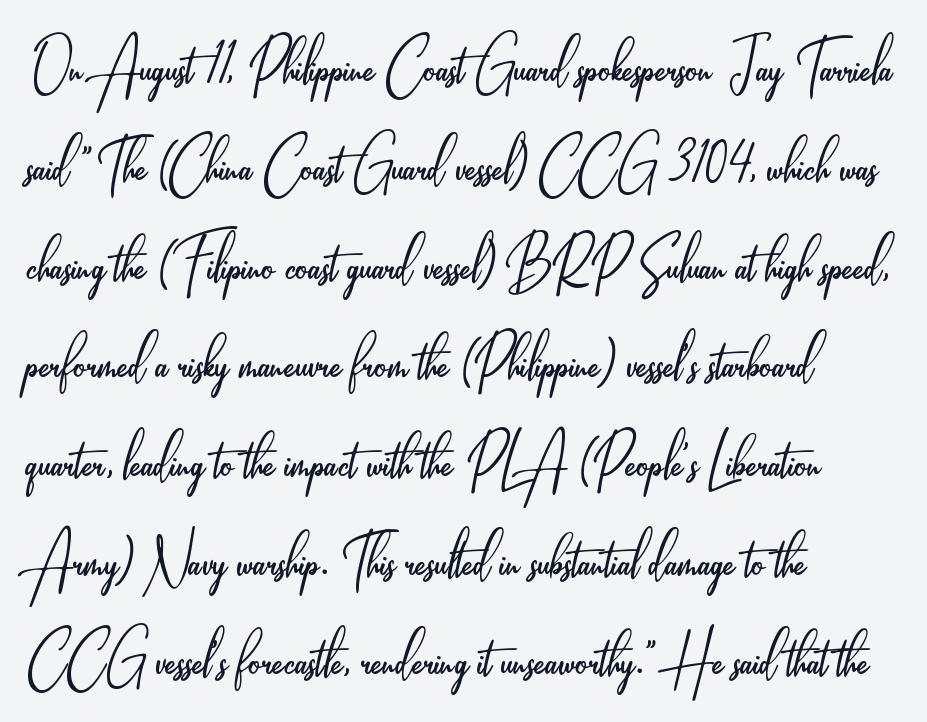
The image shows 76 px light, condensed sans-serif type; set left-aligned, normal line spacing (1.3x), normal letter spacing, not underlined; low stroke contrast and a small x-height.
